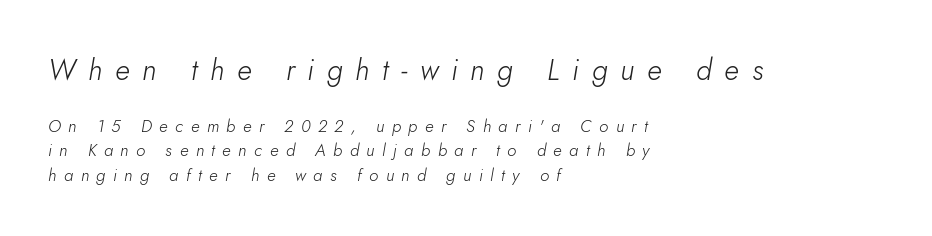
Inter-character spacing is expanded well beyond the font's built-in metrics. Bold? No — there's no thickening of the strokes. These two chunks differ in scale, with the top chunk taking the larger measure. These lines stack with their left ends in a neat column.
